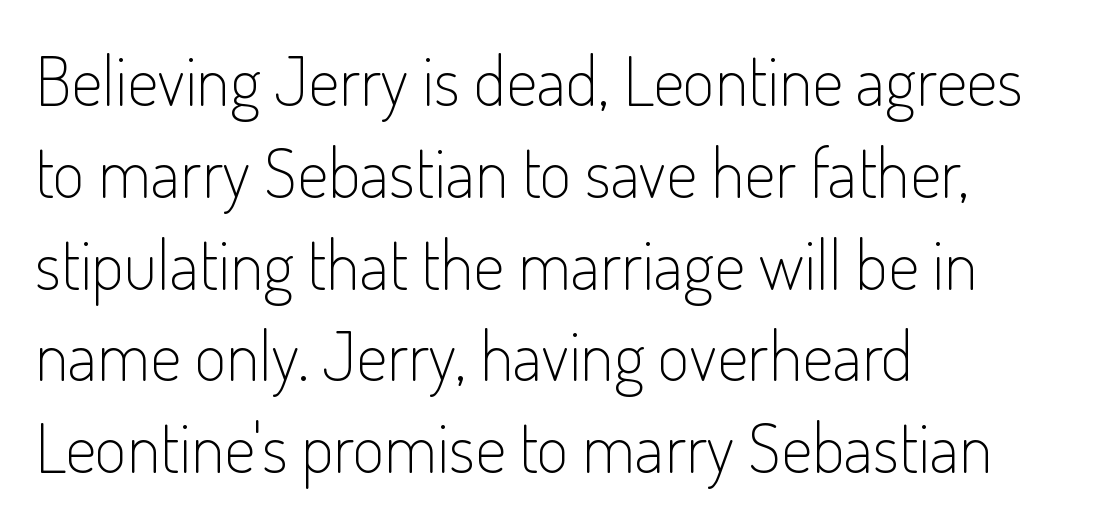
{"serif": "no", "italic": "no", "bold": "no", "weight": "light", "width": "condensed", "stroke_contrast": "low", "x_height": "small", "monospaced": "no", "underline": "no", "align": "left", "line_spacing": "normal", "line_spacing_ratio": 1.33, "letter_spacing": "normal", "letter_spacing_em": 0.0, "glyph_px": 69}
